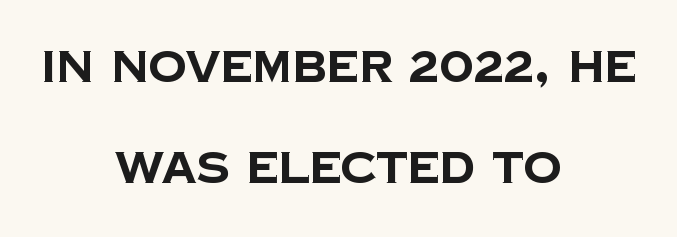
The image shows 43 px bold sans-serif type; set centered, loose line spacing (2.35x), normal letter spacing, not underlined; low stroke contrast and a large x-height.
